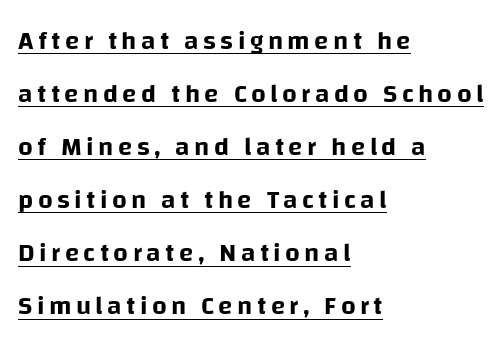
Q: Is the text italic (slanted)? A: No, it is upright.
Q: Is the text underlined? A: Yes.
Q: How is the paragraph aligned? A: Left-aligned.
Q: Is the spacing between lines tight, normal or loose? A: Loose.
